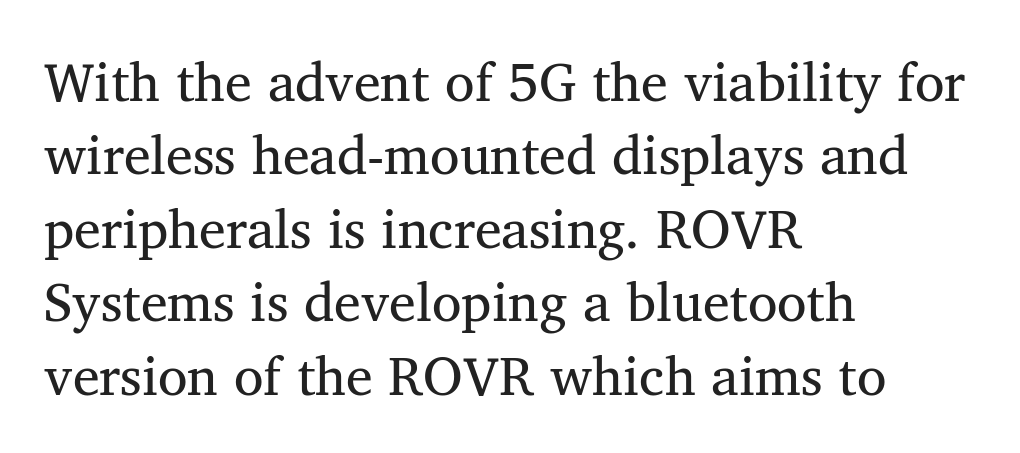
The image shows 54 px regular-weight serif type, upright; set left-aligned, normal line spacing (1.36x), normal letter spacing, not underlined; medium stroke contrast and a medium x-height.
